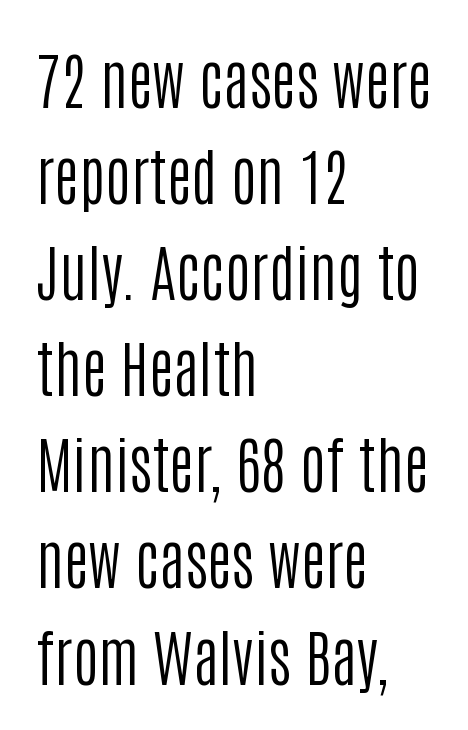
{"serif": "no", "italic": "no", "bold": "no", "weight": "regular", "width": "condensed", "stroke_contrast": "low", "x_height": "large", "monospaced": "no", "underline": "no", "align": "left", "line_spacing": "normal", "line_spacing_ratio": 1.55, "letter_spacing": "normal", "letter_spacing_em": 0.0, "glyph_px": 62}
